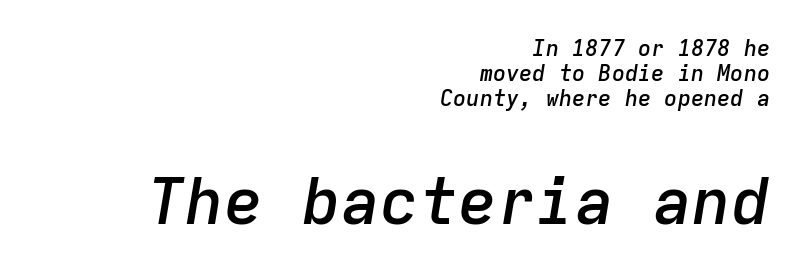
Q: Is the text bold? A: Semi-bold.
Q: Is the text italic (slanted)? A: Yes, it leans right by about 9 degrees.
Q: Is the text underlined? A: No.
Q: How is the paragraph aligned? A: Right-aligned.
Q: Is the spacing between letters normal or unusually wide? A: Normal.
Q: Is the spacing between lines tight, normal or loose? A: Tight.
Q: Which block of text is set in a larger size, the first (top) or the second (bottom)? A: The second (bottom) one.
Q: Width (condensed, normal, or wide)? A: Normal.
Q: Stroke contrast? A: Low.
Q: x-height? A: Medium.
Q: Monospaced? A: Yes.
